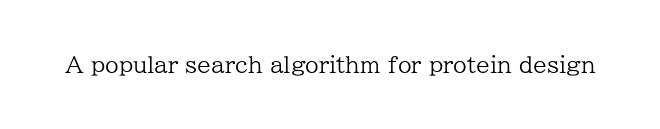
The image shows 22 px text type, upright; set normal letter spacing, not underlined.
